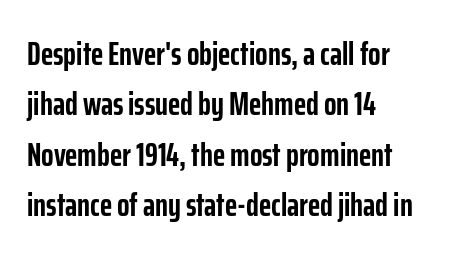
The image shows 33 px semibold, condensed sans-serif type, upright; set left-aligned, normal line spacing (1.53x), normal letter spacing, not underlined; low stroke contrast and a medium x-height.
